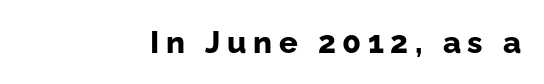
Looks like regular typesetting: each glyph gets only the width it needs. Check under the words: just untouched page. You'd pick this weight for a headline — it's a proper bold. To sum up the face: it is a sans, with no serifs.
